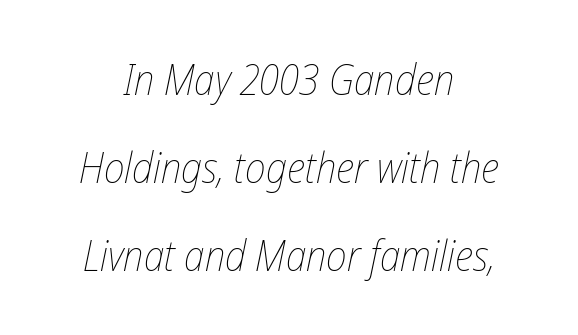
The paragraph shown floats in the horizontal middle. Bold? No — there's no thickening of the strokes. What stands out about the letter spacing? Nothing — it is the standard amount. Emphasis-style slanted type is in use. The face used here is proportionally spaced, like ordinary book or web type.
